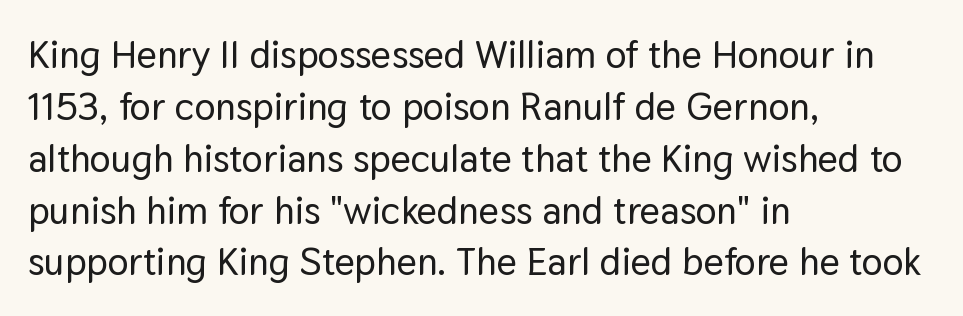
The image shows 39 px sans-serif type, upright; set left-aligned, normal line spacing (1.33x), normal letter spacing, not underlined; low stroke contrast and a medium x-height.
